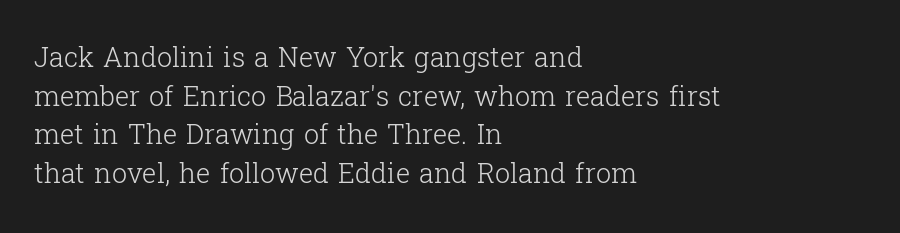
{"italic": "no", "bold": "no", "underline": "no", "align": "left", "line_spacing": "normal", "line_spacing_ratio": 1.43, "letter_spacing": "normal", "letter_spacing_em": 0.0, "glyph_px": 27}
